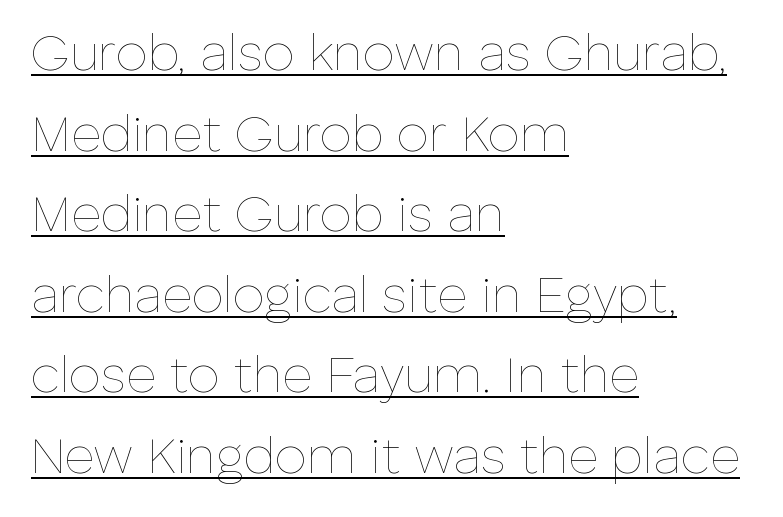
This is roman type, the default non-slanted kind. The passage shown has conventional tracking throughout. Here the designer chose a conventional face with non-uniform glyph widths. Horizontally, the lines are justified to the leading edge only. Rows of type keep a routine distance in the vertical direction.
